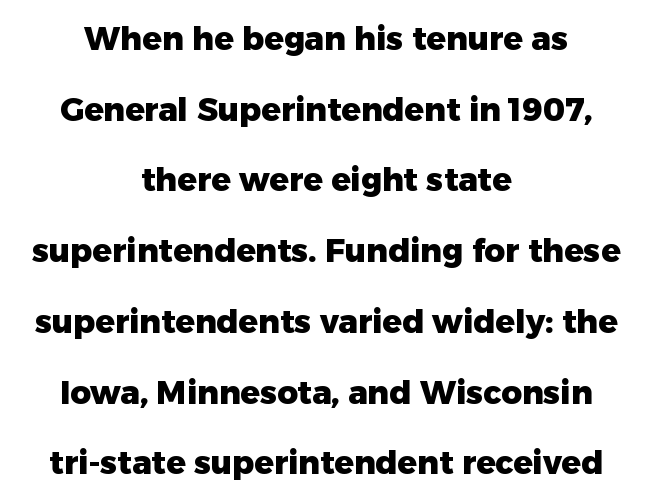
{"serif": "no", "italic": "no", "bold": "yes", "weight": "heavy", "width": "normal", "stroke_contrast": "low", "x_height": "medium", "monospaced": "no", "underline": "no", "align": "center", "line_spacing": "loose", "line_spacing_ratio": 2.21, "letter_spacing": "normal", "letter_spacing_em": 0.0, "glyph_px": 32}
